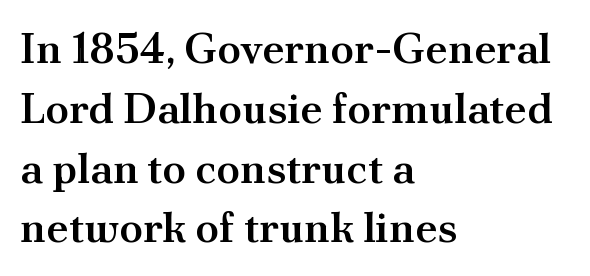
These lines stack with their left ends in a neat column. Spacing verdict: proportional, widths tailored to each character. The font is running at a semibold setting, under full bold. Evenly set lines give the paragraph a standard silhouette. Every character sits straight up, as roman type does. Note: serifs present on the glyphs.
